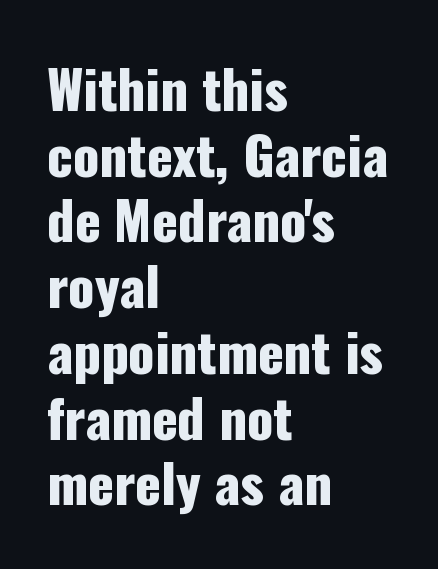
The face used here is a sans, in the tradition of grotesques and geometrics. Standard letterfit; no display-style spreading of the glyphs. Quick note: underline off. The letters advance in unequal steps, a hallmark of proportional type.
